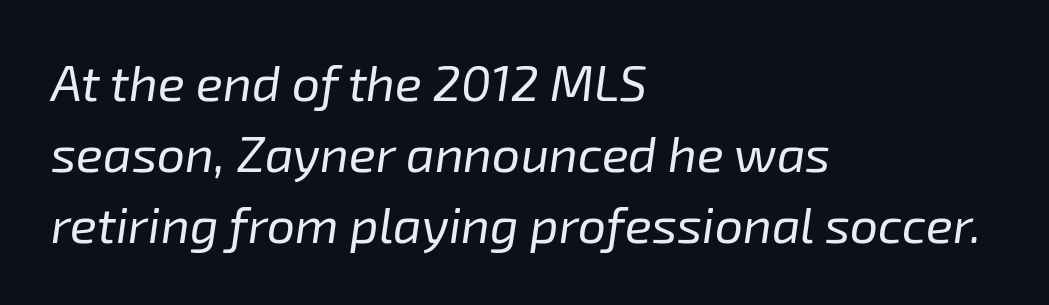
{"italic": "yes", "lean": "right", "slant_degrees": 8, "bold": "no", "weight": "regular", "width": "normal", "stroke_contrast": "low", "x_height": "medium", "monospaced": "no", "underline": "no", "align": "left", "line_spacing": "normal", "line_spacing_ratio": 1.42, "letter_spacing": "normal", "letter_spacing_em": 0.0, "glyph_px": 50}
